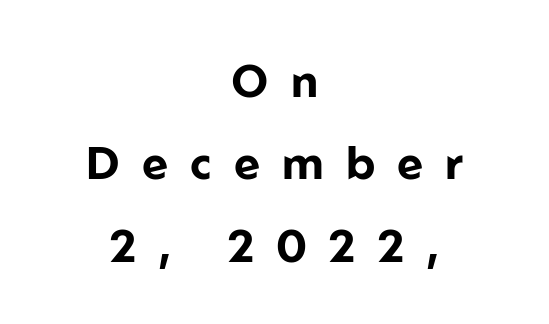
The image shows 45 px bold sans-serif type, upright; set centered, line spacing 1.83x, unusually wide letter spacing (+0.49 em), not underlined; low stroke contrast and a medium x-height.
